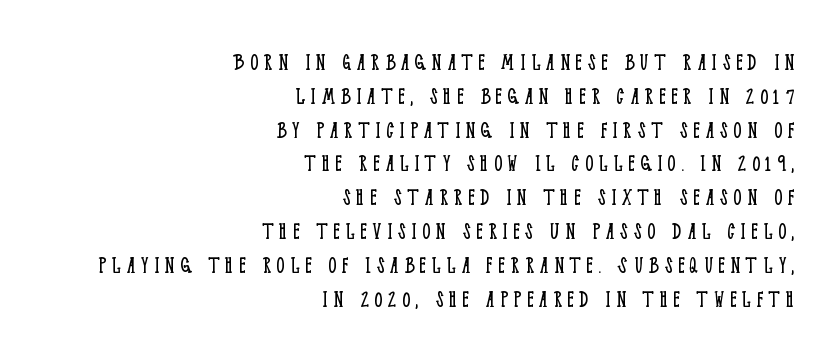
Q: Is the text bold? A: No.
Q: Is the text italic (slanted)? A: No, it is upright.
Q: Is the text underlined? A: No.
Q: How is the paragraph aligned? A: Right-aligned.
Q: Is the spacing between letters normal or unusually wide? A: Unusually wide.
Q: Is the spacing between lines tight, normal or loose? A: Normal.
